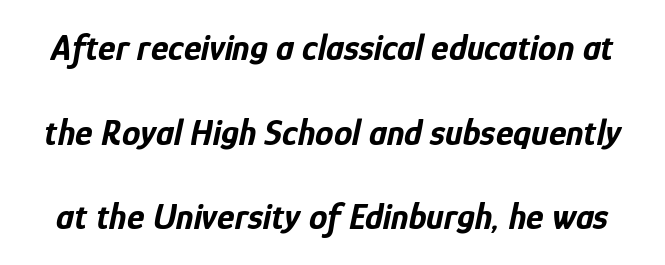
Q: Is the text bold? A: Yes.
Q: Is the text italic (slanted)? A: Yes, it leans right by about 12 degrees.
Q: Is the text underlined? A: No.
Q: Is the spacing between letters normal or unusually wide? A: Normal.
Q: Is the spacing between lines tight, normal or loose? A: Loose.
Q: Width (condensed, normal, or wide)? A: Condensed.
Q: Stroke contrast? A: Low.
Q: x-height? A: Medium.
Q: Monospaced? A: No.
